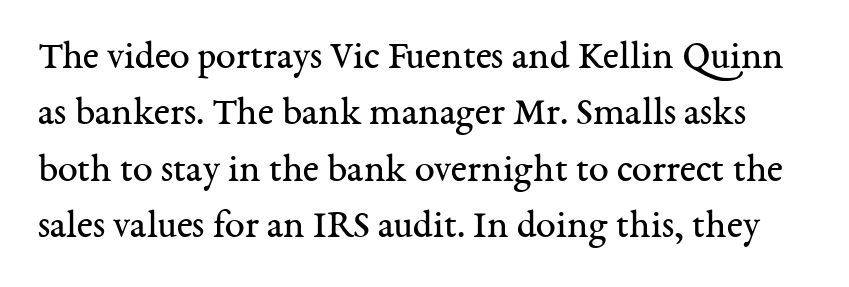
These lines are rendered in a variable-pitch font. Quick note: not italic, upright. A bare baseline throughout the passage. Tracking here is standard; glyphs follow each other at the usual distance. The font sits on the lighter half of the weight spectrum, regular included. Letterform terminals end in serifs throughout the passage.
